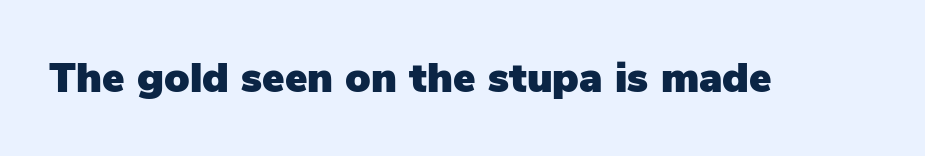
Is there any slant? The stems are plumb. Default kerning and tracking; the words read as compact shapes. Think of a printed novel: that variable character pitch is what you see here. You can tell from the bare stems that sans-serif type was used. Descenders are the only things crossing below the line.
